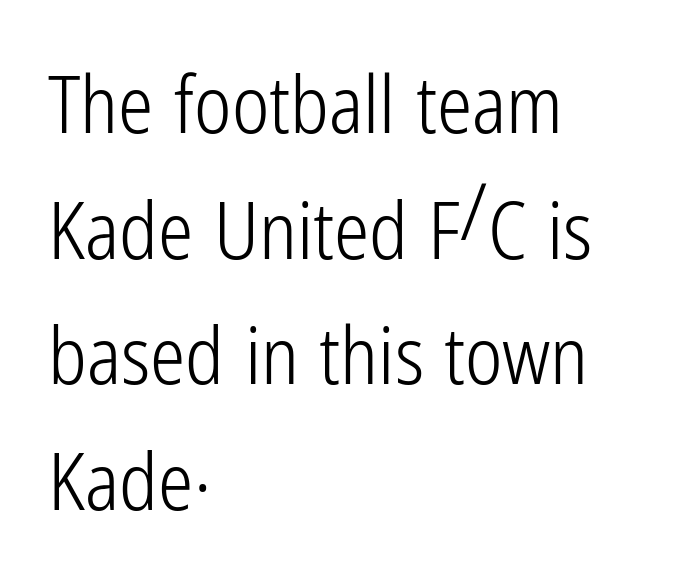
The image shows 79 px light, condensed sans-serif type, upright; set left-aligned, normal line spacing (1.59x), normal letter spacing, not underlined; low stroke contrast and a medium x-height.
